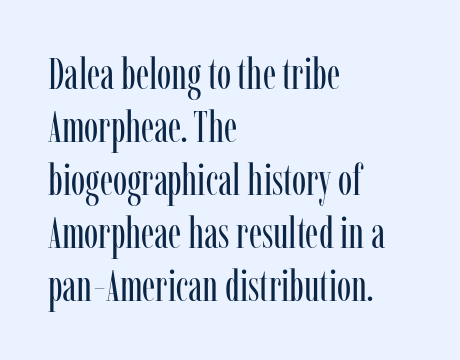
Q: Is the text bold? A: No.
Q: Is the text italic (slanted)? A: No, it is upright.
Q: Is the typeface a serif or a sans-serif typeface? A: Serif.
Q: Is the text underlined? A: No.
Q: How is the paragraph aligned? A: Left-aligned.
Q: Is the spacing between letters normal or unusually wide? A: Normal.
Q: Width (condensed, normal, or wide)? A: Condensed.
Q: Stroke contrast? A: Low.
Q: x-height? A: Medium.
Q: Monospaced? A: No.
